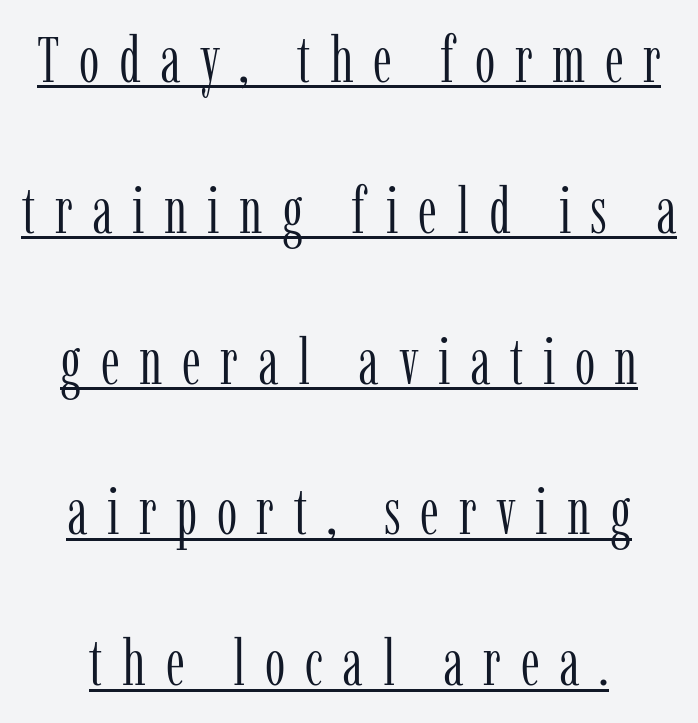
{"serif": "yes", "italic": "no", "bold": "no", "weight": "light", "width": "condensed", "stroke_contrast": "low", "x_height": "medium", "monospaced": "no", "underline": "yes", "line_spacing": "loose", "line_spacing_ratio": 2.32, "letter_spacing": "wide", "letter_spacing_em": 0.3, "glyph_px": 65}
